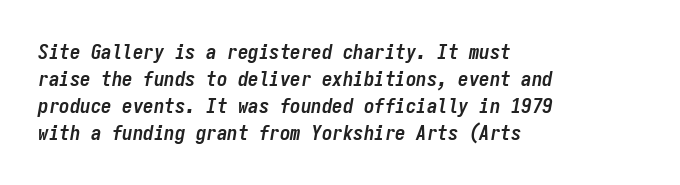
Q: Is the text bold? A: Yes.
Q: Is the text italic (slanted)? A: Yes, it leans right by about 9 degrees.
Q: Is the text underlined? A: No.
Q: How is the paragraph aligned? A: Left-aligned.
Q: Is the spacing between letters normal or unusually wide? A: Normal.
Q: Is the spacing between lines tight, normal or loose? A: Normal.
